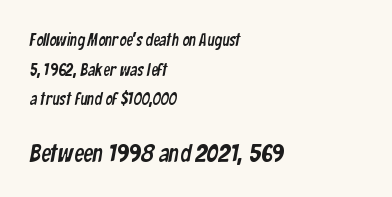
Q: Is the text underlined? A: No.
Q: How is the paragraph aligned? A: Left-aligned.
Q: Is the spacing between letters normal or unusually wide? A: Normal.
Q: Which block of text is set in a larger size, the first (top) or the second (bottom)? A: The second (bottom) one.
